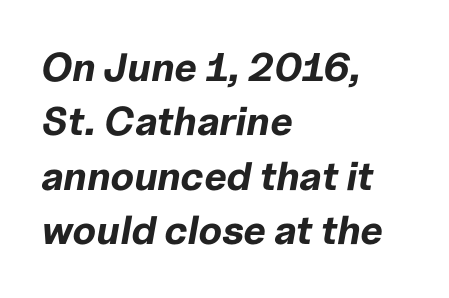
This rendering leaves character spacing at its baseline value. What weight is shown? A full bold with thick strokes. Plain, unruled lines of type. Short and long lines alike share a common starting point at left.
